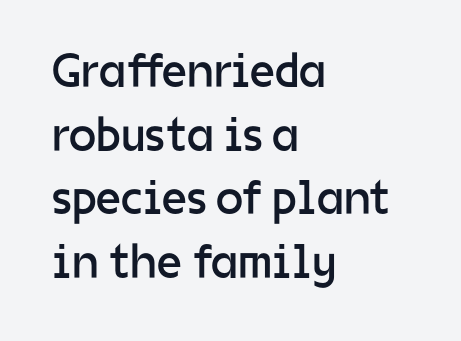
No feet cap the strokes, marking this as sans-serif type. In terms of leading, this rendering sits right in the middle. Glyph-to-glyph distance matches everyday printed text. The text block is weighted toward the left margin, trailing off unevenly rightward.
